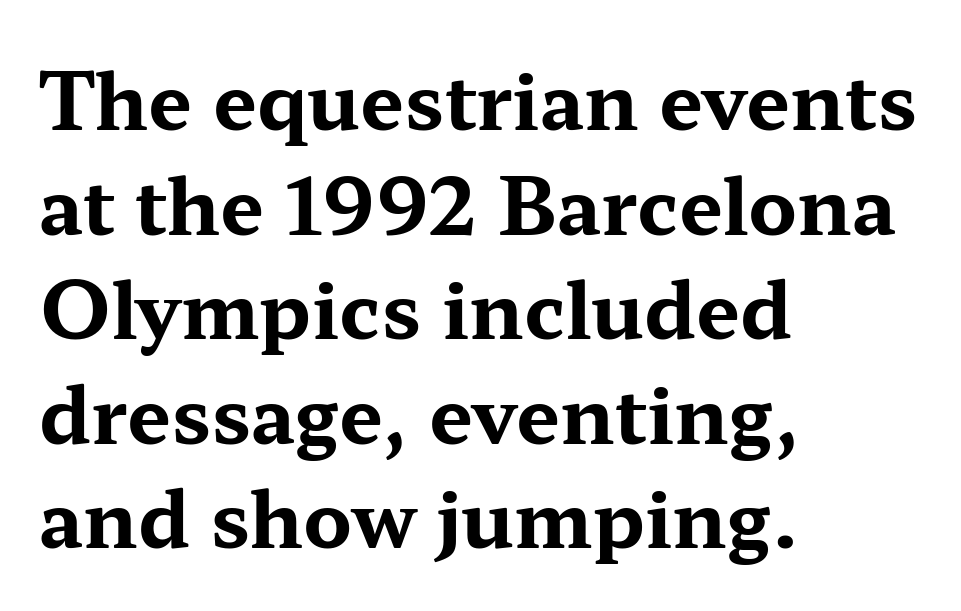
{"serif": "yes", "italic": "no", "bold": "yes", "weight": "bold", "width": "wide", "stroke_contrast": "medium", "x_height": "medium", "monospaced": "no", "underline": "no", "align": "left", "line_spacing": "normal", "line_spacing_ratio": 1.34, "letter_spacing": "normal", "letter_spacing_em": 0.0, "glyph_px": 78}
